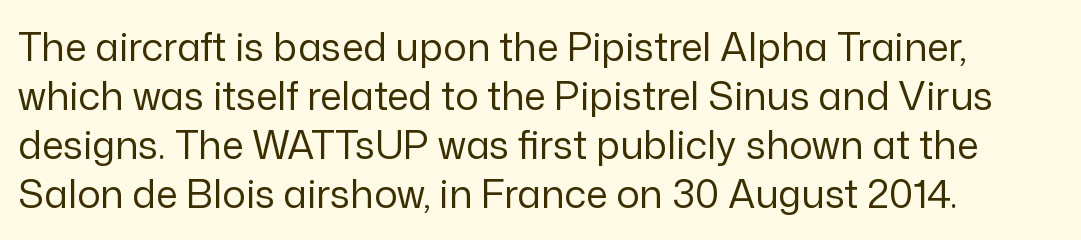
Each letter keeps its own natural width here, so spacing adapts to shape. The gaps between neighbouring characters are ordinary and unremarkable. The letters stand straight up with perfectly vertical stems. The rendering uses a moderate line-height, typical for paragraphs.
